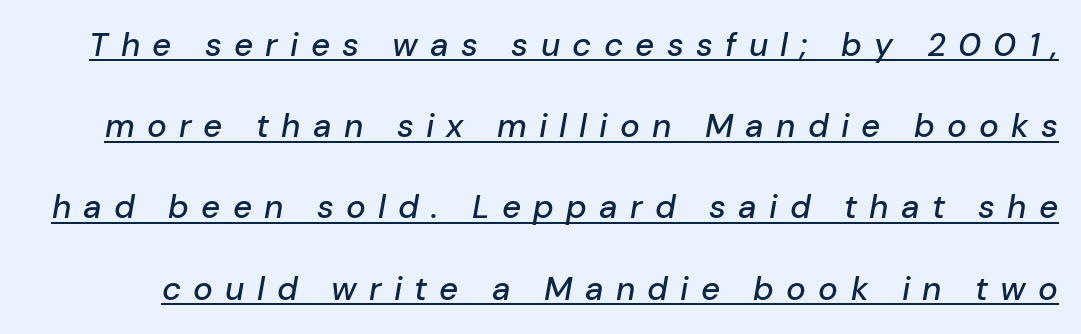
{"italic": "yes", "lean": "right", "slant_degrees": 10, "width": "normal", "stroke_contrast": "low", "x_height": "medium", "monospaced": "no", "underline": "yes", "line_spacing": "loose", "line_spacing_ratio": 2.46, "letter_spacing": "wide", "letter_spacing_em": 0.37, "glyph_px": 33}
